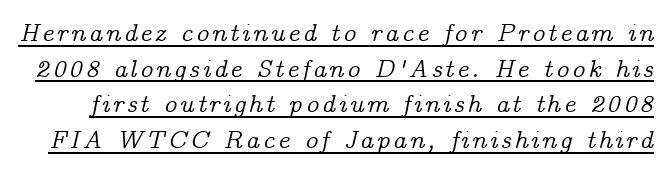
Q: Is the text italic (slanted)? A: Yes, it leans right by about 14 degrees.
Q: Is the text underlined? A: Yes.
Q: Is the spacing between lines tight, normal or loose? A: Normal.
